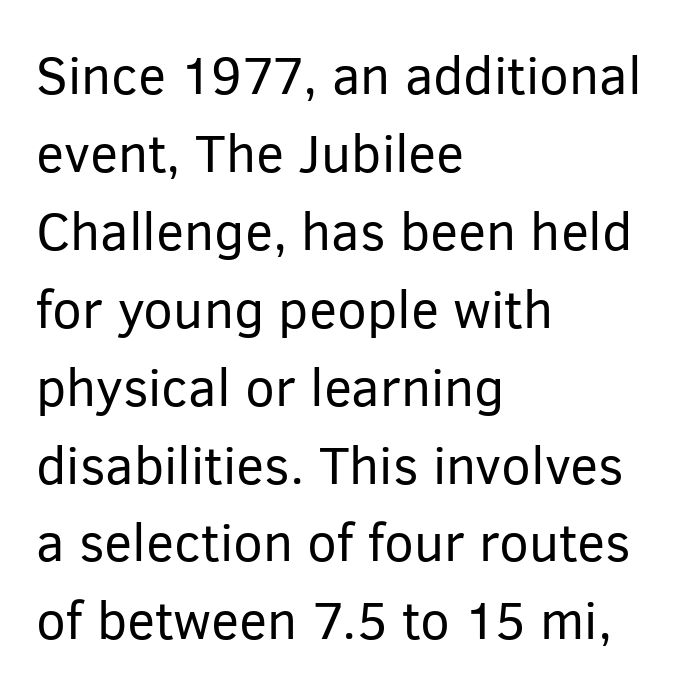
{"serif": "no", "italic": "no", "bold": "no", "weight": "regular", "width": "normal", "stroke_contrast": "low", "x_height": "medium", "monospaced": "no", "underline": "no", "align": "left", "line_spacing": "normal", "line_spacing_ratio": 1.47, "letter_spacing": "normal", "letter_spacing_em": 0.0, "glyph_px": 53}
